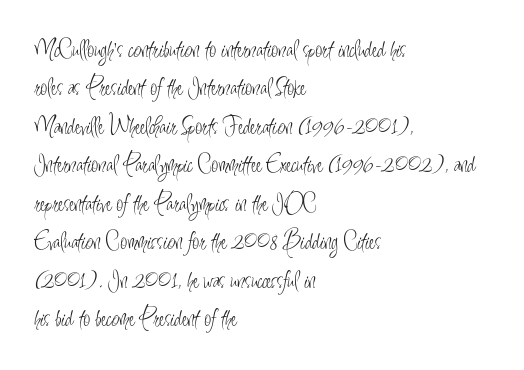
{"bold": "no", "underline": "no", "align": "left", "line_spacing": "normal", "line_spacing_ratio": 1.54, "letter_spacing": "normal", "letter_spacing_em": 0.0, "glyph_px": 25}
